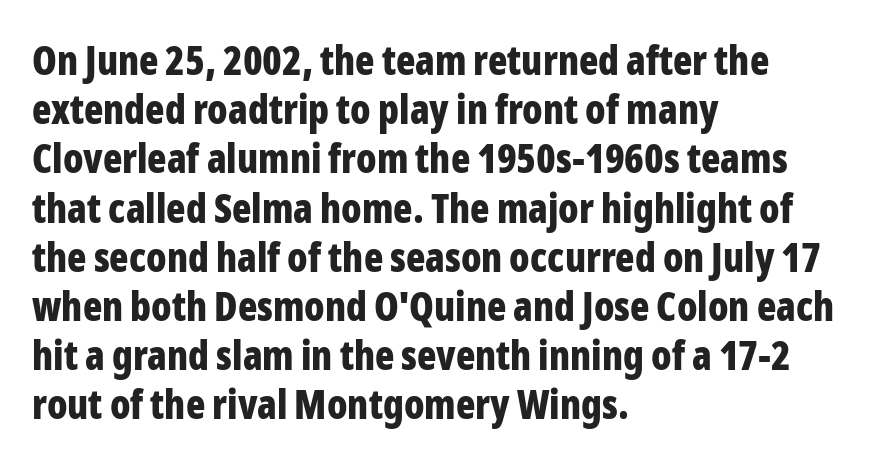
{"serif": "no", "italic": "no", "bold": "yes", "weight": "bold", "width": "condensed", "stroke_contrast": "low", "x_height": "medium", "monospaced": "no", "underline": "no", "align": "left", "line_spacing_ratio": 1.23, "letter_spacing": "normal", "letter_spacing_em": 0.0, "glyph_px": 40}
